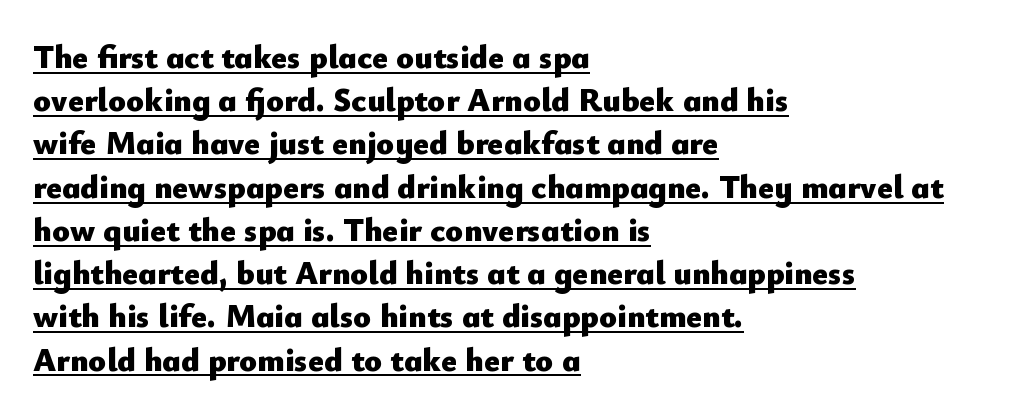
{"serif": "no", "italic": "no", "bold": "yes", "weight": "heavy", "width": "normal", "stroke_contrast": "low", "x_height": "small", "monospaced": "no", "underline": "yes", "align": "left", "line_spacing": "normal", "line_spacing_ratio": 1.31, "letter_spacing": "normal", "letter_spacing_em": 0.0, "glyph_px": 33}
